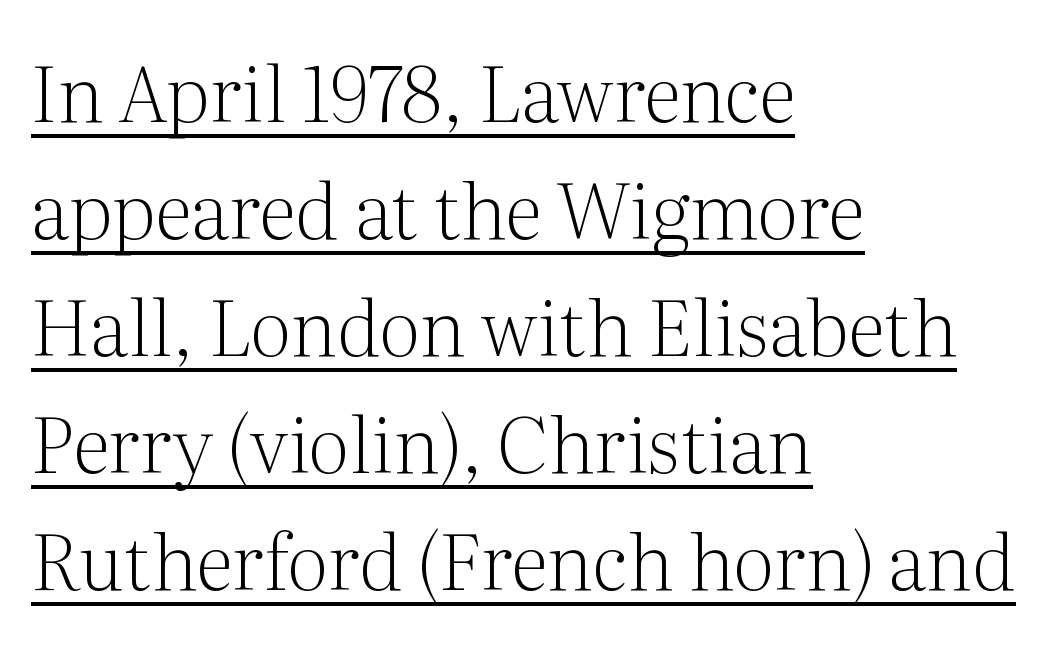
Layout note: lines flush left. Honestly, the letter spacing is just normal — you wouldn't notice it. The letters stand straight up with perfectly vertical stems. Interline gaps are of average width in this sample.
